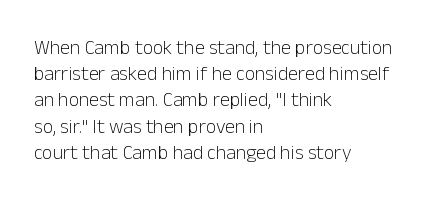
The image shows 20 px text type, upright; set left-aligned, normal line spacing (1.31x), normal letter spacing, not underlined.
